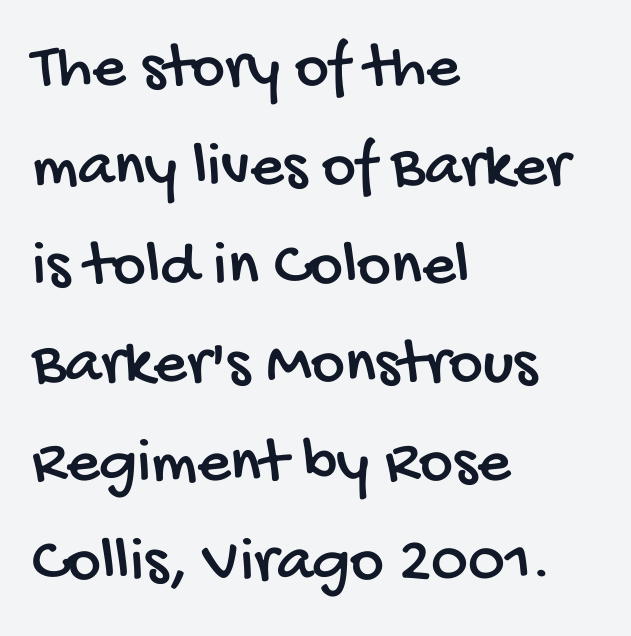
{"serif": "no", "width": "condensed", "stroke_contrast": "low", "x_height": "large", "monospaced": "no", "underline": "no", "align": "left", "line_spacing": "normal", "line_spacing_ratio": 1.52, "letter_spacing": "normal", "letter_spacing_em": 0.0, "glyph_px": 65}
